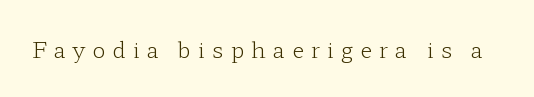
Caption: expanded tracking, letters set apart. Clear beneath every line of the passage. Unlike italic type, these characters show no tilt at all. This is not heavy type; no bold has been used.
